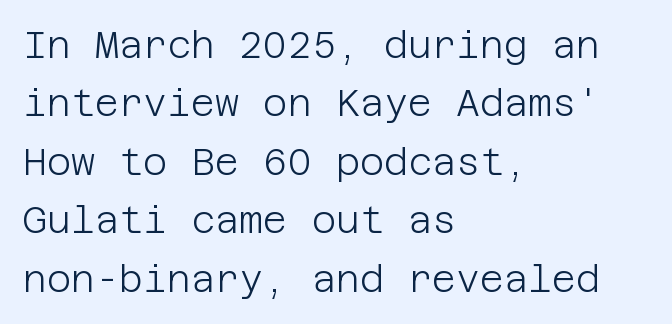
The passage shown is typeset with a sans-serif family. The lines in this sample share a left origin and differ only in where they stop. The passage shown has conventional tracking throughout. The area under the type is left untouched.
